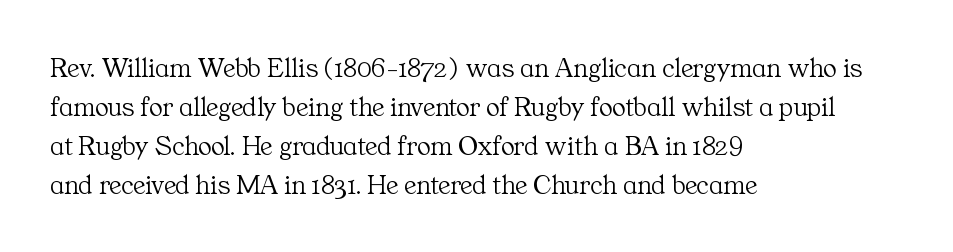
Q: Is the text bold? A: No.
Q: Is the text italic (slanted)? A: No, it is upright.
Q: Is the typeface a serif or a sans-serif typeface? A: Serif.
Q: Is the text underlined? A: No.
Q: How is the paragraph aligned? A: Left-aligned.
Q: Is the spacing between letters normal or unusually wide? A: Normal.
Q: Is the spacing between lines tight, normal or loose? A: Normal.
Q: Width (condensed, normal, or wide)? A: Normal.
Q: Stroke contrast? A: Medium.
Q: x-height? A: Medium.
Q: Monospaced? A: No.
